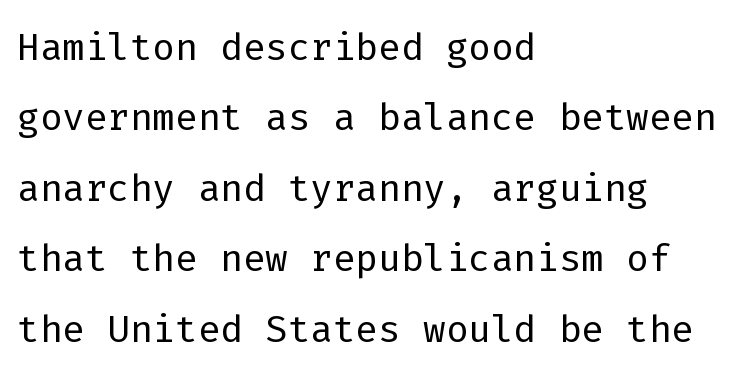
The image shows 53 px light sans-serif type, upright, monospaced; set left-aligned, normal line spacing (1.33x), normal letter spacing, not underlined; low stroke contrast and a medium x-height.
